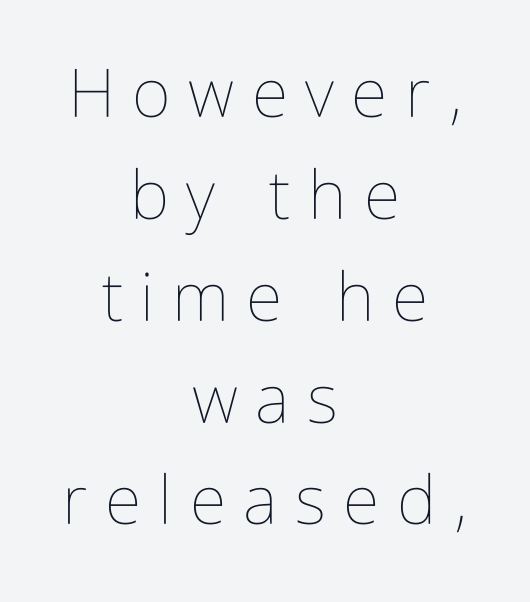
The image shows 67 px thin, condensed type, upright; set centered, normal line spacing (1.52x), unusually wide letter spacing (+0.26 em), not underlined; low stroke contrast and a medium x-height.
